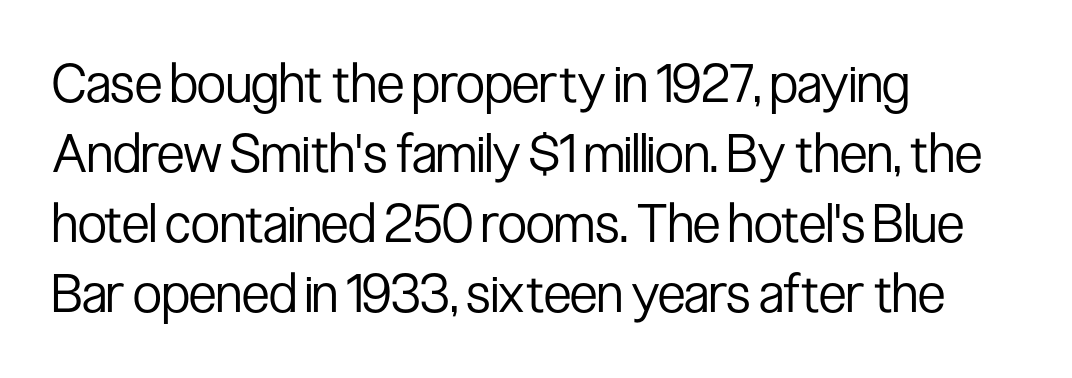
This rendering features lettering with no underline. Looks like regular typesetting: each glyph gets only the width it needs. The vertical gap from one line to the next is medium. The rendering shows plain stroke endings on the letterforms — a sans-serif design.
